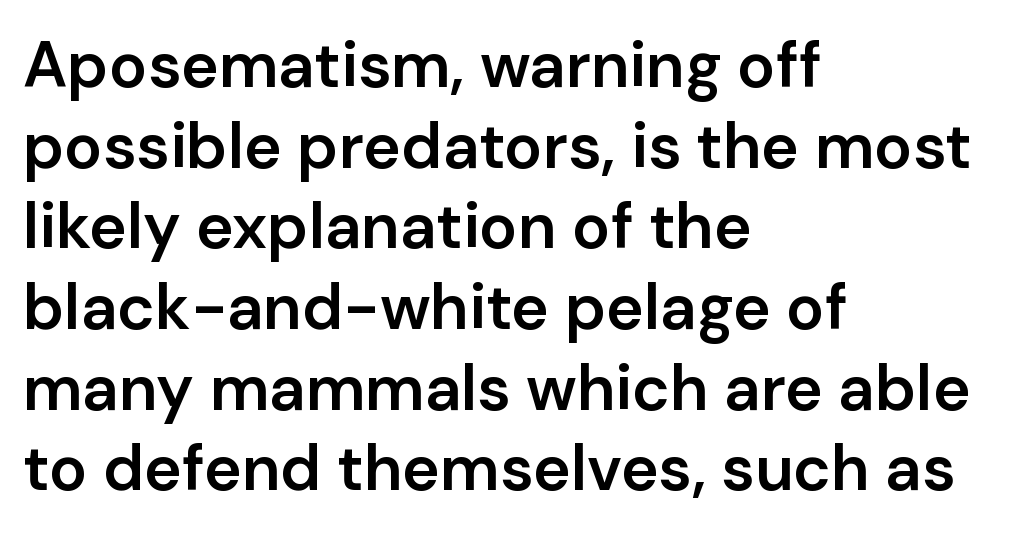
Q: Is the text bold? A: Semi-bold.
Q: Is the text italic (slanted)? A: No, it is upright.
Q: Is the typeface a serif or a sans-serif typeface? A: Sans-serif.
Q: Is the text underlined? A: No.
Q: How is the paragraph aligned? A: Left-aligned.
Q: Is the spacing between letters normal or unusually wide? A: Normal.
Q: Is the spacing between lines tight, normal or loose? A: Normal.
Q: Width (condensed, normal, or wide)? A: Normal.
Q: Stroke contrast? A: Low.
Q: x-height? A: Medium.
Q: Monospaced? A: No.
